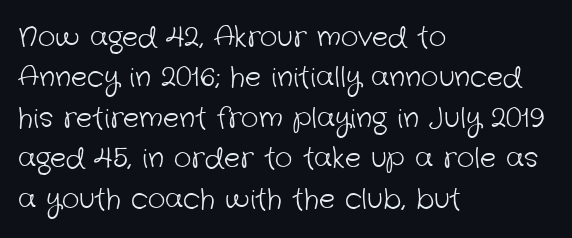
{"bold": "no", "underline": "no", "align": "left", "line_spacing": "normal", "line_spacing_ratio": 1.5, "letter_spacing": "normal", "letter_spacing_em": 0.0, "glyph_px": 27}
